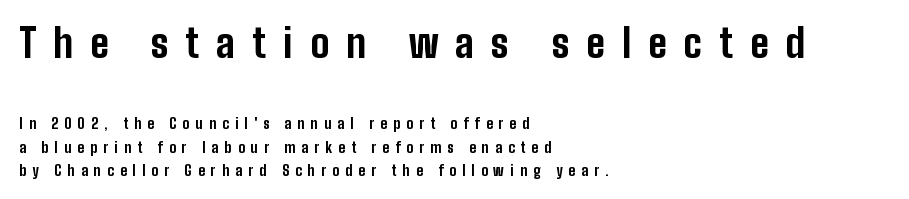
The letters are bold, with thick, heavy strokes. Between these two stacked blocks, the higher one wins on size. Visually the block forms a straight wall on the left and a jagged coastline on the right. Is there much room between lines? A standard amount, neither cramped nor airy.
